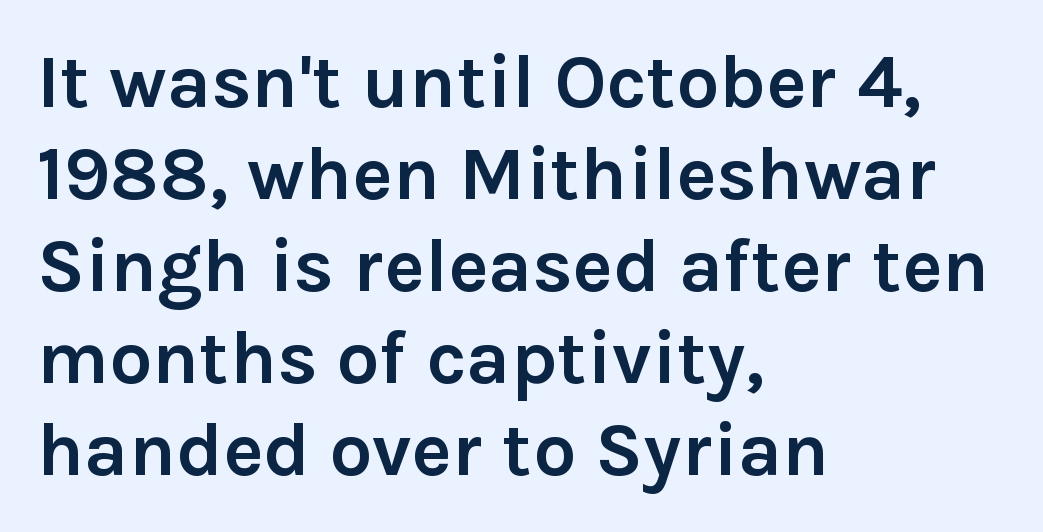
In CSS terms this would be text-align: left. Proportional: the letters do not fall into vertical columns. The baseline area is clear. Style check: upright. Regarding serifs, this sample does without them. Is the letter spacing exaggerated? No — it looks like the ordinary default.
